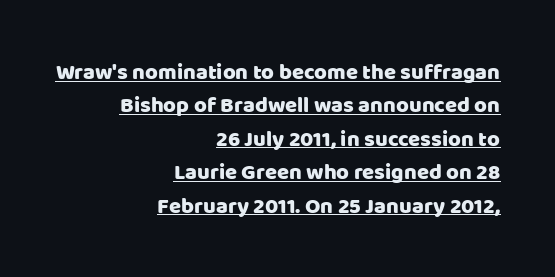
{"italic": "no", "underline": "yes", "align": "right", "line_spacing": "normal", "line_spacing_ratio": 1.52, "letter_spacing": "normal", "letter_spacing_em": 0.0, "glyph_px": 22}
